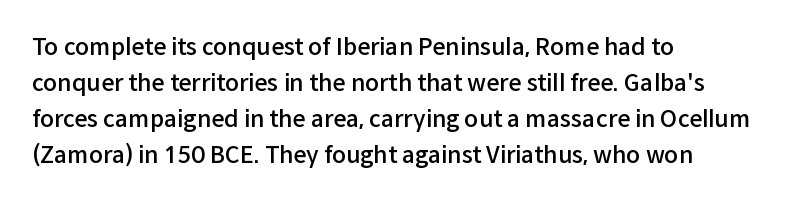
The image shows 23 px text type, upright; set left-aligned, normal line spacing (1.56x), normal letter spacing, not underlined.
